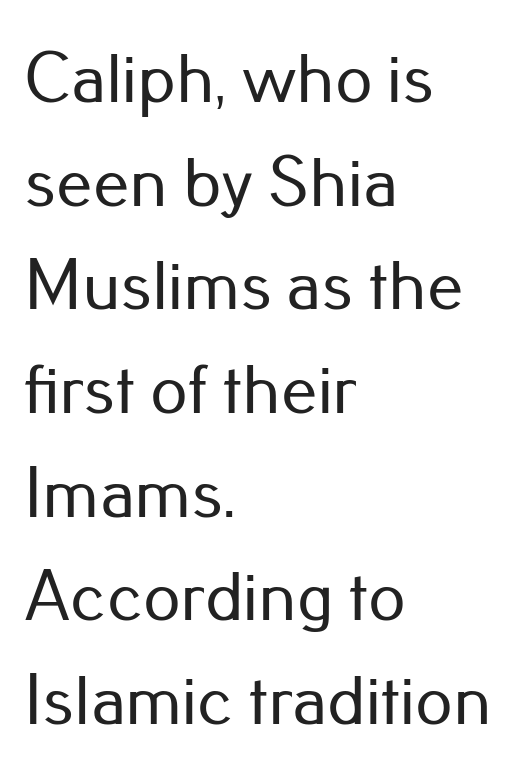
Regarding leading, the lines here are spaced in the standard way. These lines keep a tight, regular rhythm from letter to letter. You could not count columns in this text — the font is proportionally spaced. Grotesque or geometric, the face here clearly has no serifs.
